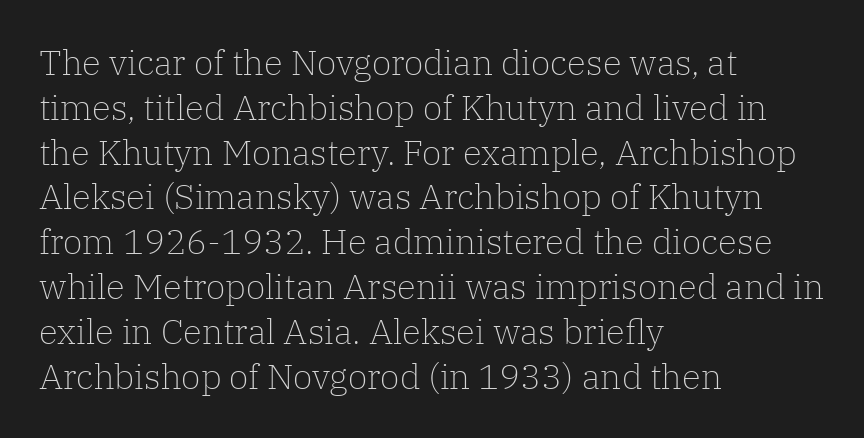
The image shows 35 px light serif type, upright; set left-aligned, normal line spacing (1.28x), normal letter spacing, not underlined; low stroke contrast and a medium x-height.
